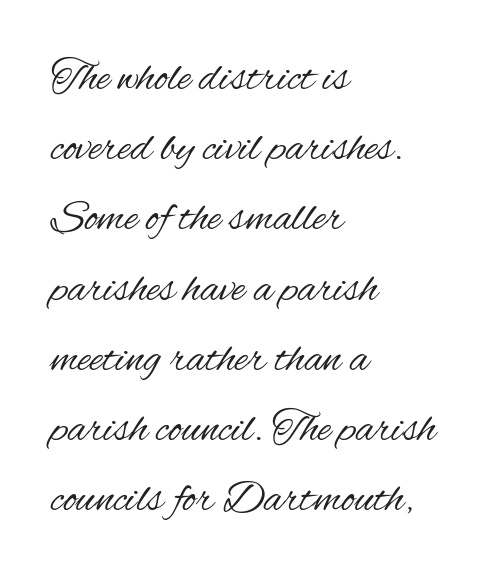
{"serif": "no", "bold": "no", "weight": "regular", "width": "condensed", "stroke_contrast": "medium", "x_height": "small", "monospaced": "no", "underline": "no", "align": "left", "line_spacing": "normal", "line_spacing_ratio": 1.56, "letter_spacing": "normal", "letter_spacing_em": 0.0, "glyph_px": 45}
